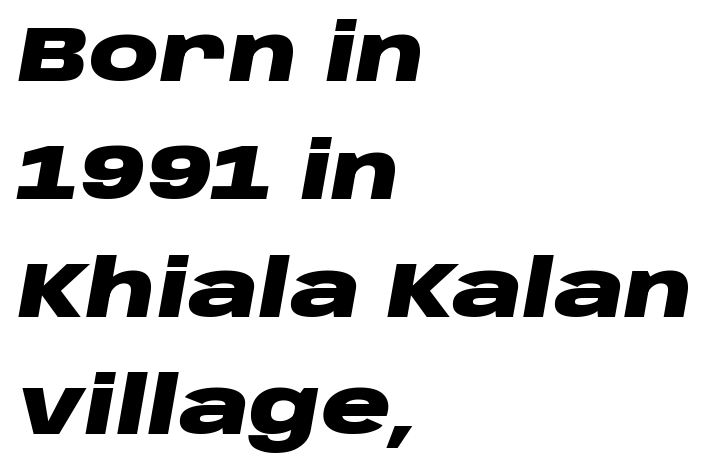
The image shows 78 px heavy, wide type, italic (leaning right); set left-aligned, normal line spacing (1.51x), normal letter spacing, not underlined; low stroke contrast and a large x-height.
